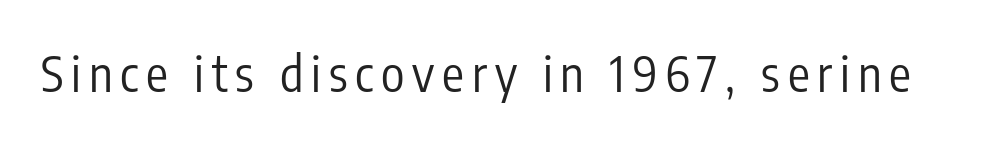
This sample uses a sans-serif face. The letters look calm and open, with moderate or lighter stems. Nope, not italic — everything's standing straight. Is this a fixed-width face? No — the glyphs have proportional, varying widths. The string is rendered with underlining switched off.
